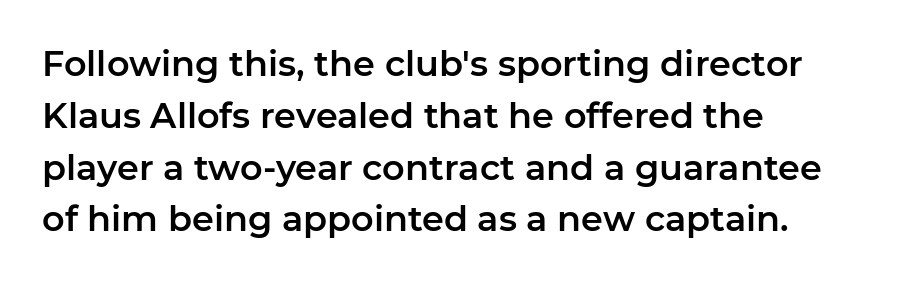
Each letter keeps its own natural width here, so spacing adapts to shape. Each word holds together tightly as a unit, with standard inter-letter gaps. Honestly, the row spacing looks completely unremarkable. Rule under the text: the space is simply empty.
